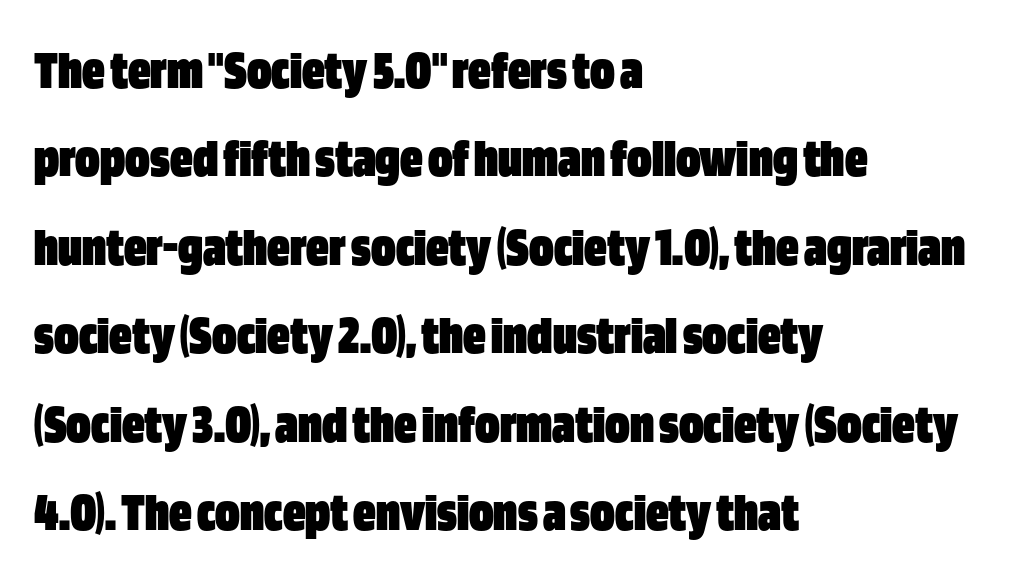
{"serif": "no", "italic": "no", "bold": "yes", "weight": "heavy", "width": "condensed", "stroke_contrast": "low", "x_height": "large", "monospaced": "no", "underline": "no", "align": "left", "line_spacing": "normal", "line_spacing_ratio": 1.58, "letter_spacing": "normal", "letter_spacing_em": 0.0, "glyph_px": 56}
